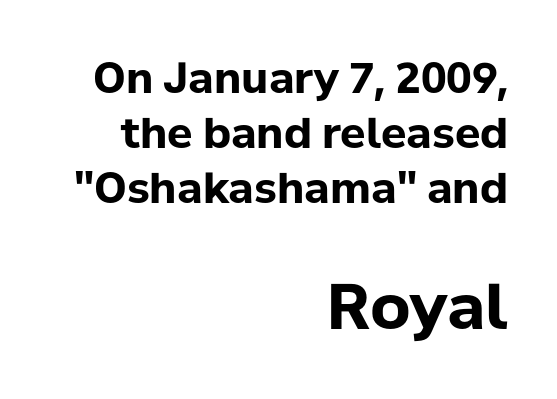
Q: Is the text bold? A: Yes.
Q: Is the text italic (slanted)? A: No, it is upright.
Q: Is the typeface a serif or a sans-serif typeface? A: Sans-serif.
Q: Is the text underlined? A: No.
Q: How is the paragraph aligned? A: Right-aligned.
Q: Is the spacing between letters normal or unusually wide? A: Normal.
Q: Is the spacing between lines tight, normal or loose? A: Normal.
Q: Which block of text is set in a larger size, the first (top) or the second (bottom)? A: The second (bottom) one.
Q: Width (condensed, normal, or wide)? A: Normal.
Q: Stroke contrast? A: Low.
Q: x-height? A: Medium.
Q: Monospaced? A: No.
